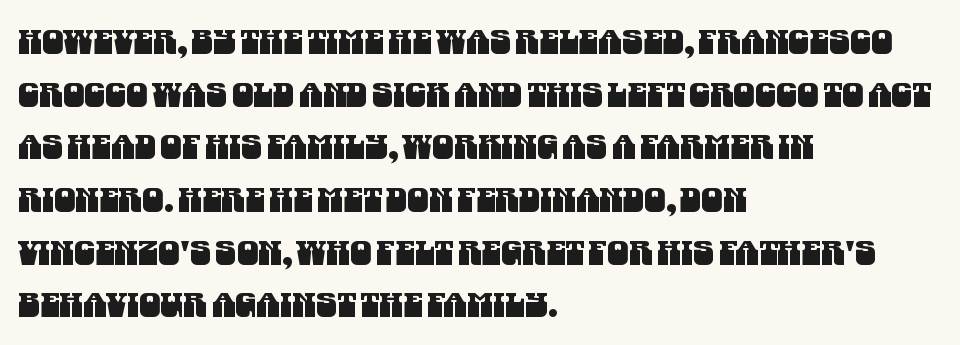
{"serif": "no", "width": "condensed", "stroke_contrast": "medium", "x_height": "large", "monospaced": "no", "underline": "no", "align": "left", "line_spacing": "normal", "line_spacing_ratio": 1.55, "letter_spacing": "normal", "letter_spacing_em": 0.0, "glyph_px": 34}
